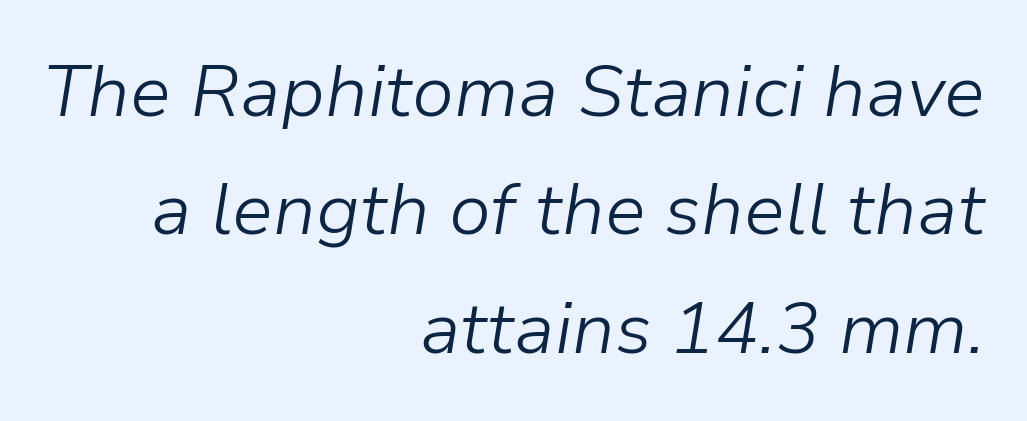
{"italic": "yes", "lean": "right", "slant_degrees": 9, "bold": "no", "weight": "light", "width": "normal", "stroke_contrast": "low", "x_height": "medium", "monospaced": "no", "underline": "no", "align": "right", "line_spacing": "normal", "line_spacing_ratio": 1.62, "letter_spacing": "normal", "letter_spacing_em": 0.0, "glyph_px": 73}
